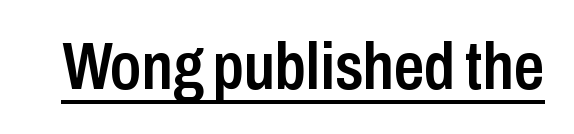
The image shows 67 px semibold, condensed sans-serif type, upright; set normal letter spacing, underlined; low stroke contrast and a medium x-height.
